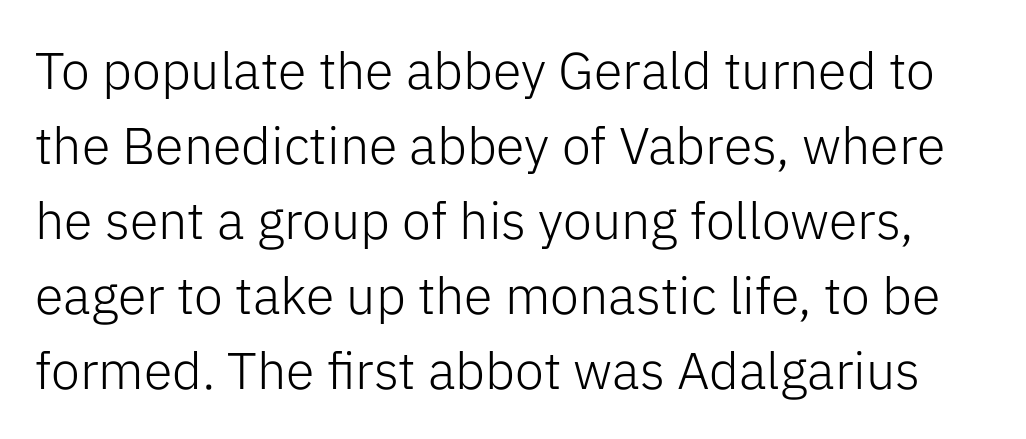
The passage shown is typed in a proportional face where columns would drift. Characters remain perfectly vertical along every line. There is no visible air inserted between adjacent glyphs. Has an underline been added? It has not.
